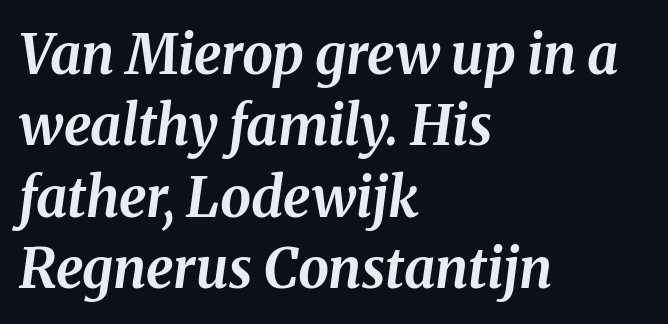
The leading is moderate, giving the passage an even texture. Decoration check: the copy has no underline. Tall strokes in this sample are angled rather than plumb. Think of a printed novel: that variable character pitch is what you see here. Notice how thick the strokes are: this is what a full bold looks like.
